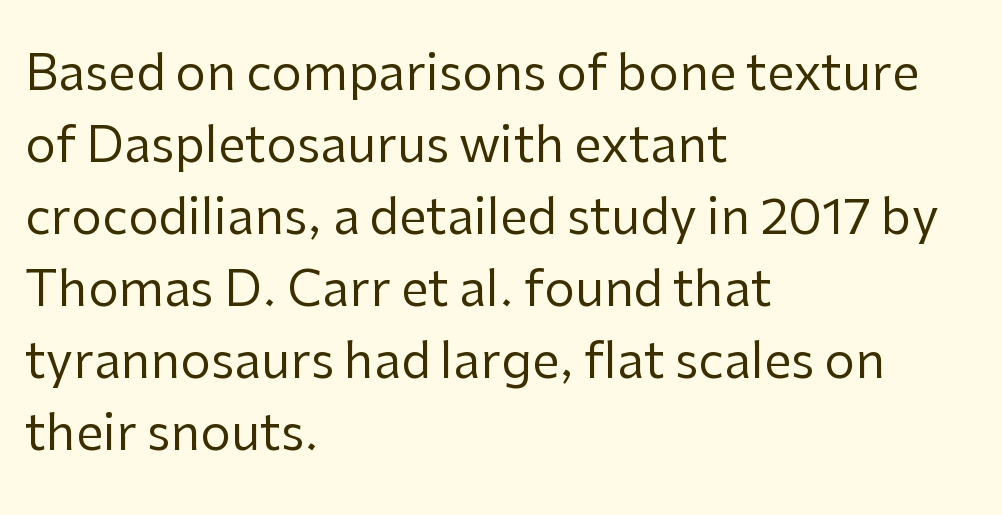
{"serif": "no", "italic": "no", "bold": "no", "weight": "regular", "width": "normal", "stroke_contrast": "low", "x_height": "medium", "monospaced": "no", "underline": "no", "align": "left", "line_spacing": "normal", "line_spacing_ratio": 1.47, "letter_spacing": "normal", "letter_spacing_em": 0.0, "glyph_px": 49}
